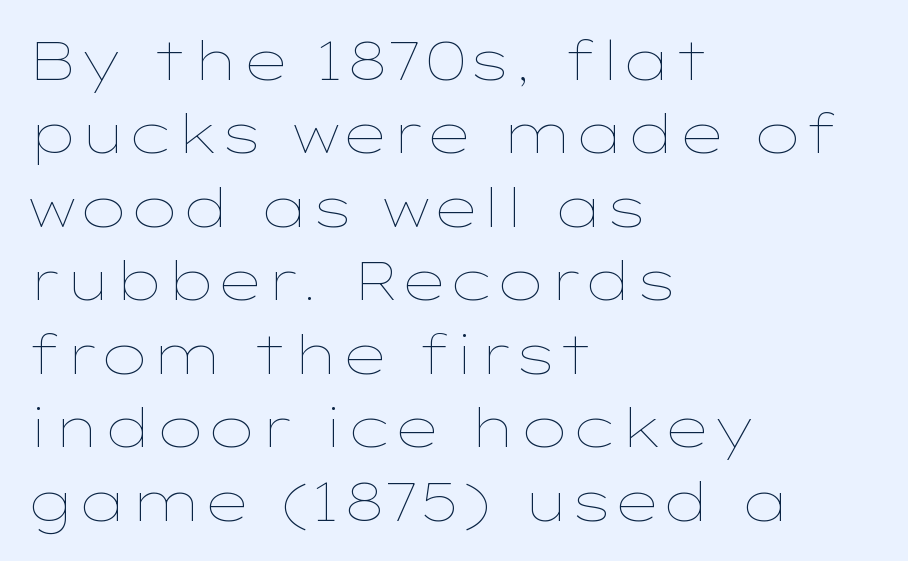
Q: Is the text bold? A: No.
Q: Is the text italic (slanted)? A: No, it is upright.
Q: Is the text underlined? A: No.
Q: How is the paragraph aligned? A: Left-aligned.
Q: Is the spacing between letters normal or unusually wide? A: Normal.
Q: Is the spacing between lines tight, normal or loose? A: Normal.
Q: Width (condensed, normal, or wide)? A: Wide.
Q: Stroke contrast? A: Low.
Q: x-height? A: Medium.
Q: Monospaced? A: No.
